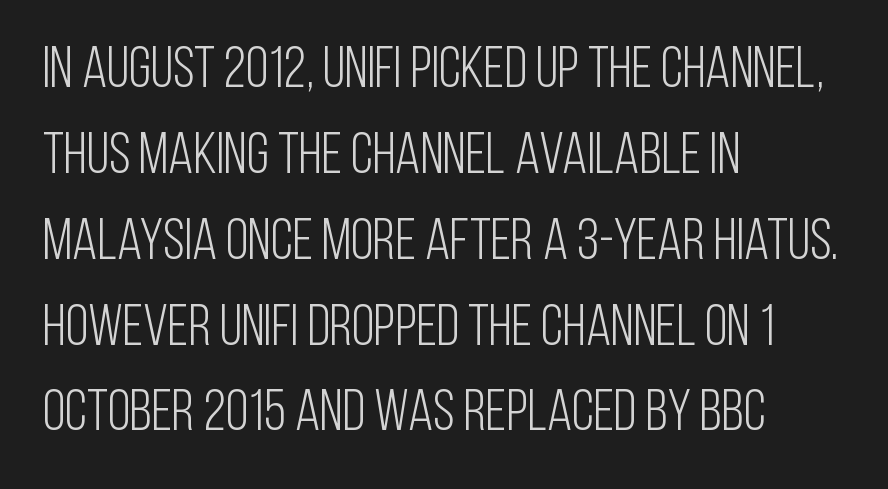
Q: Is the text bold? A: No.
Q: Is the text italic (slanted)? A: No, it is upright.
Q: Is the typeface a serif or a sans-serif typeface? A: Sans-serif.
Q: Is the text underlined? A: No.
Q: How is the paragraph aligned? A: Left-aligned.
Q: Is the spacing between letters normal or unusually wide? A: Normal.
Q: Is the spacing between lines tight, normal or loose? A: Normal.
Q: Width (condensed, normal, or wide)? A: Condensed.
Q: Stroke contrast? A: Low.
Q: x-height? A: Large.
Q: Monospaced? A: No.
